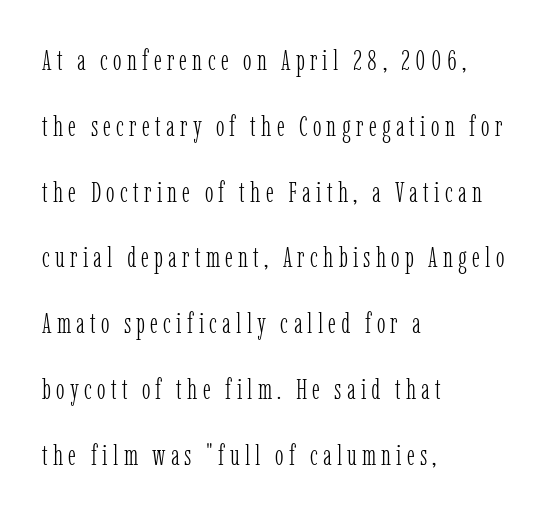
{"serif": "yes", "italic": "no", "bold": "no", "weight": "light", "width": "condensed", "stroke_contrast": "low", "x_height": "medium", "monospaced": "no", "underline": "no", "align": "left", "line_spacing": "loose", "line_spacing_ratio": 2.27, "glyph_px": 29}
